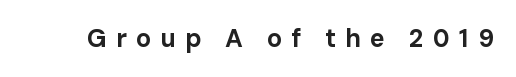
{"italic": "no", "bold": "yes", "underline": "no", "letter_spacing": "wide", "letter_spacing_em": 0.36, "glyph_px": 25}
